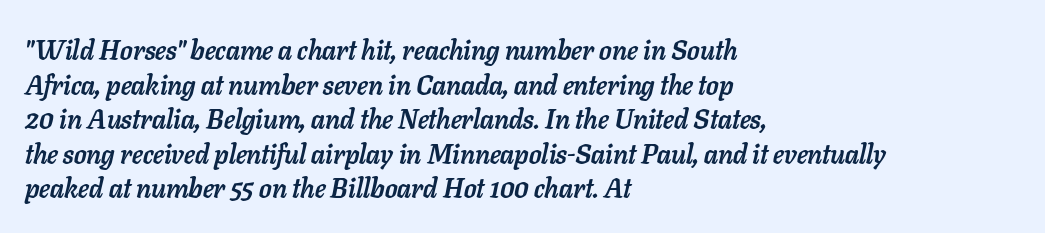
Tracking value appears to be zero — textbook default spacing. Typeset ragged right — the left edge is the straight one. How would I describe the line gaps? Plain and ordinary. The baseline area is clear. A dark, heavy texture on the line: the type is bold.
